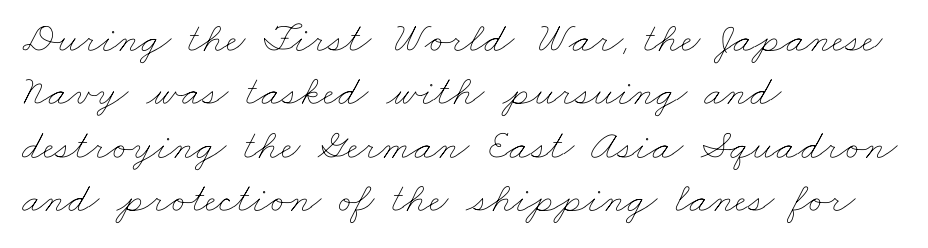
{"bold": "no", "weight": "thin", "width": "wide", "stroke_contrast": "low", "x_height": "small", "monospaced": "no", "underline": "no", "align": "left", "line_spacing_ratio": 1.24, "letter_spacing": "normal", "letter_spacing_em": 0.0, "glyph_px": 43}
